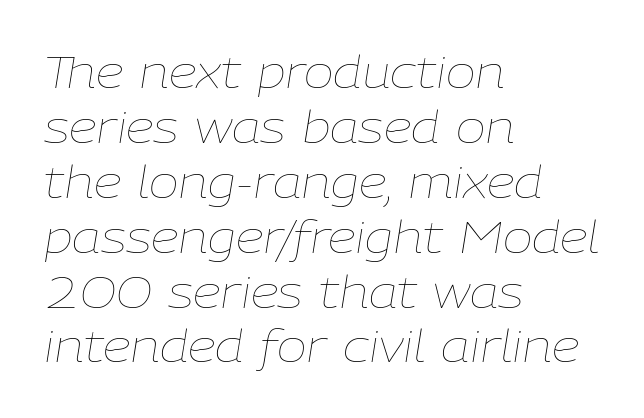
{"italic": "yes", "lean": "right", "slant_degrees": 9, "bold": "no", "weight": "thin", "width": "normal", "stroke_contrast": "low", "x_height": "medium", "monospaced": "no", "underline": "no", "align": "left", "line_spacing_ratio": 1.22, "letter_spacing": "normal", "letter_spacing_em": 0.0, "glyph_px": 45}
